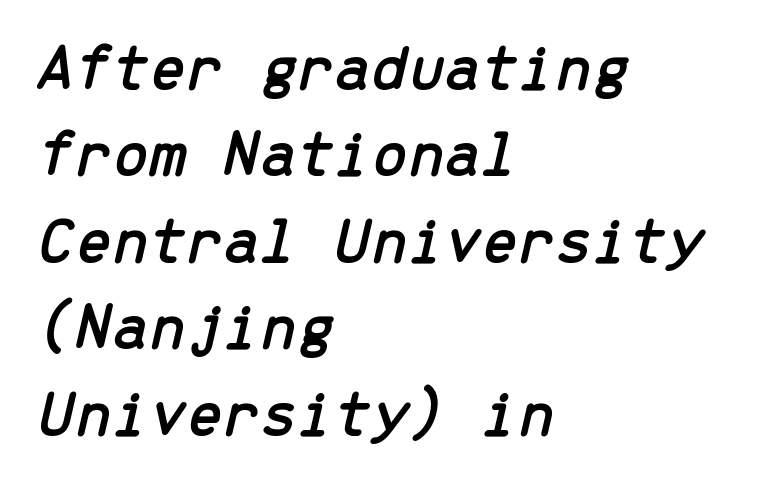
Q: Is the text italic (slanted)? A: Yes, it leans right by about 13 degrees.
Q: Is the text underlined? A: No.
Q: How is the paragraph aligned? A: Left-aligned.
Q: Is the spacing between letters normal or unusually wide? A: Normal.
Q: Is the spacing between lines tight, normal or loose? A: Normal.
Q: Width (condensed, normal, or wide)? A: Normal.
Q: Stroke contrast? A: Low.
Q: x-height? A: Medium.
Q: Monospaced? A: Yes.
